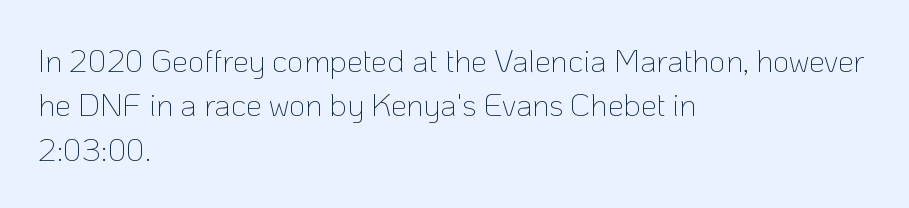
The image shows 32 px thin sans-serif type, upright; set left-aligned, normal line spacing (1.39x), normal letter spacing, not underlined; low stroke contrast and a medium x-height.
